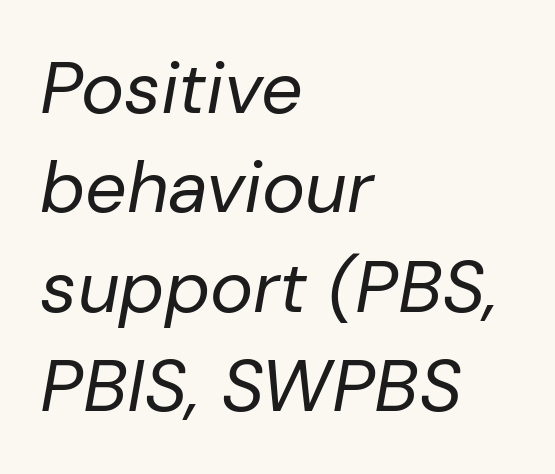
Q: Is the text bold? A: No.
Q: Is the text italic (slanted)? A: Yes, it leans right by about 10 degrees.
Q: Is the text underlined? A: No.
Q: How is the paragraph aligned? A: Left-aligned.
Q: Is the spacing between letters normal or unusually wide? A: Normal.
Q: Is the spacing between lines tight, normal or loose? A: Normal.
Q: Width (condensed, normal, or wide)? A: Normal.
Q: Stroke contrast? A: Low.
Q: x-height? A: Medium.
Q: Monospaced? A: No.
